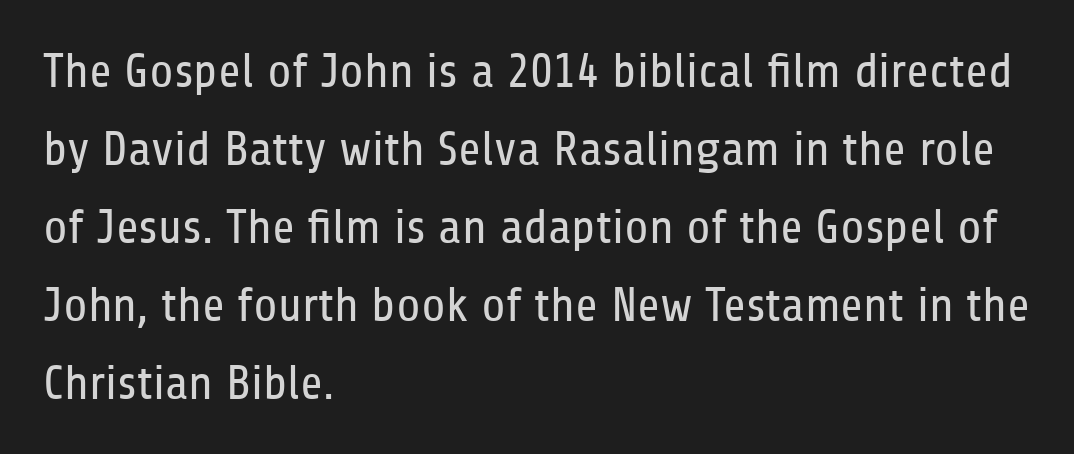
The image shows 49 px regular-weight, condensed sans-serif type, upright; set left-aligned, normal line spacing (1.59x), normal letter spacing, not underlined; low stroke contrast and a medium x-height.
